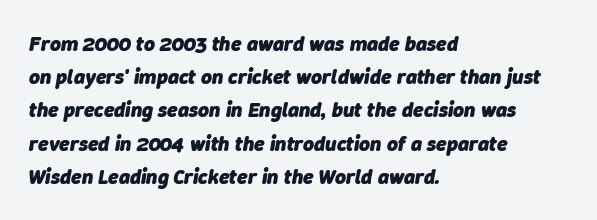
{"italic": "yes", "lean": "right", "slant_degrees": 9, "bold": "yes", "underline": "no", "align": "left", "line_spacing": "normal", "line_spacing_ratio": 1.58, "letter_spacing": "normal", "letter_spacing_em": 0.0, "glyph_px": 21}
